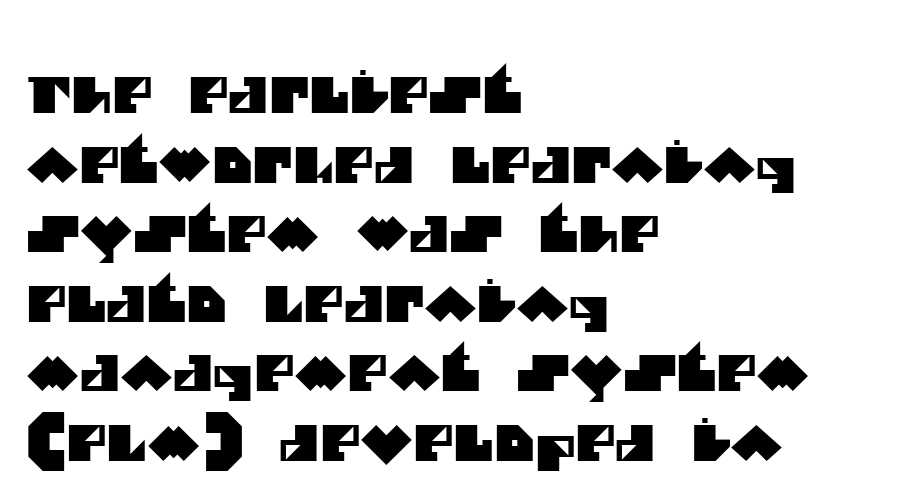
{"serif": "no", "width": "normal", "stroke_contrast": "medium", "x_height": "large", "monospaced": "no", "underline": "no", "align": "left", "line_spacing": "normal", "line_spacing_ratio": 1.42, "letter_spacing": "normal", "letter_spacing_em": 0.0, "glyph_px": 49}
